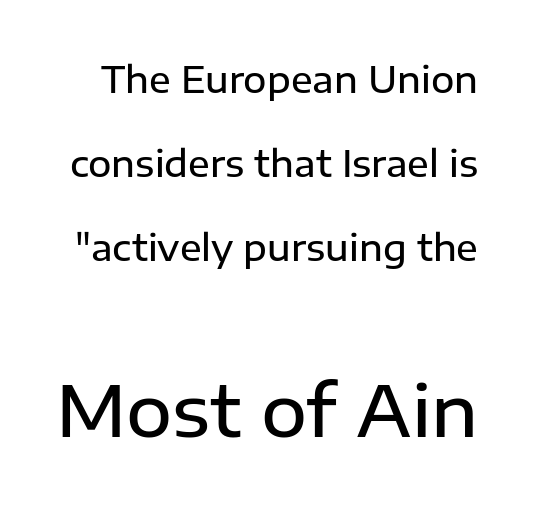
Q: Is the text bold? A: Semi-bold.
Q: Is the text italic (slanted)? A: No, it is upright.
Q: Is the typeface a serif or a sans-serif typeface? A: Sans-serif.
Q: Is the text underlined? A: No.
Q: Is the spacing between letters normal or unusually wide? A: Normal.
Q: Is the spacing between lines tight, normal or loose? A: Loose.
Q: Which block of text is set in a larger size, the first (top) or the second (bottom)? A: The second (bottom) one.
Q: Width (condensed, normal, or wide)? A: Normal.
Q: Stroke contrast? A: Low.
Q: x-height? A: Medium.
Q: Monospaced? A: No.
